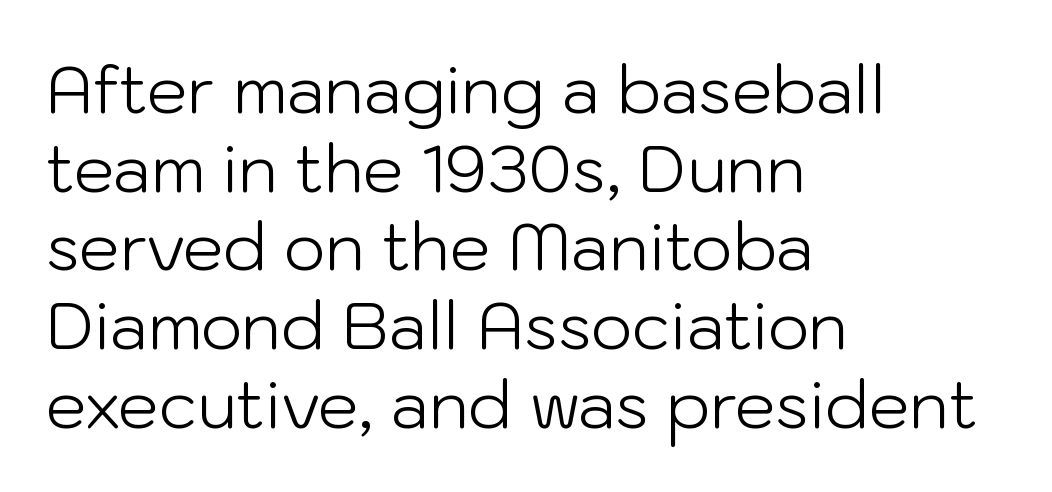
{"serif": "no", "italic": "no", "bold": "no", "weight": "light", "width": "normal", "stroke_contrast": "low", "x_height": "medium", "monospaced": "no", "underline": "no", "align": "left", "line_spacing_ratio": 1.21, "letter_spacing": "normal", "letter_spacing_em": 0.0, "glyph_px": 65}
